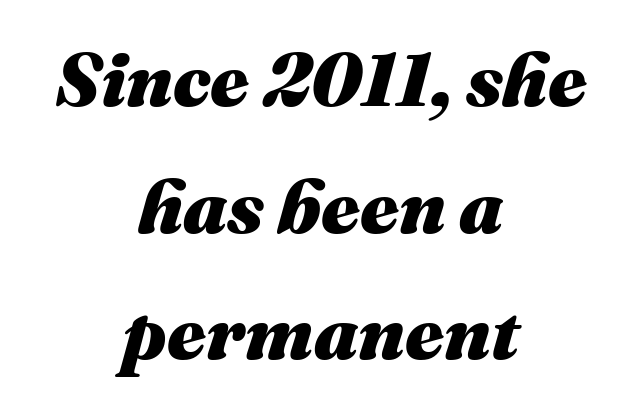
The axis of the letterforms is tilted away from vertical. Heavy, bold letterforms. Observe the ordinary spacing: letters are neighbours, not strangers. Proportional: the letters do not fall into vertical columns.
